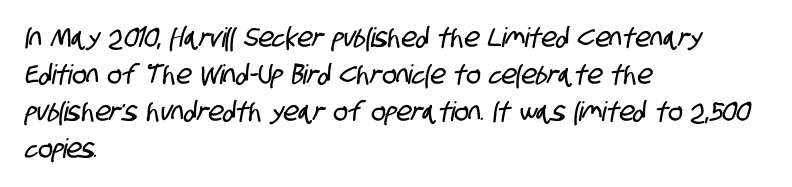
{"underline": "no", "align": "left", "line_spacing": "normal", "line_spacing_ratio": 1.37, "letter_spacing": "normal", "letter_spacing_em": 0.0, "glyph_px": 27}
